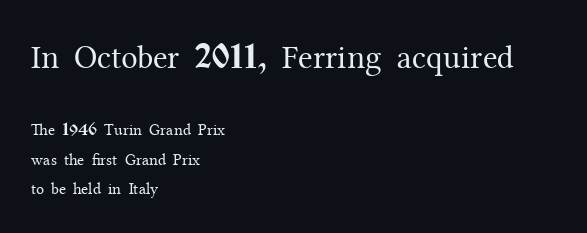
The image shows 33 px regular-weight serif type, upright; set left-aligned, line spacing 1.82x, normal letter spacing, not underlined; the first (top) block is 2.06x larger; medium stroke contrast and a medium x-height.
